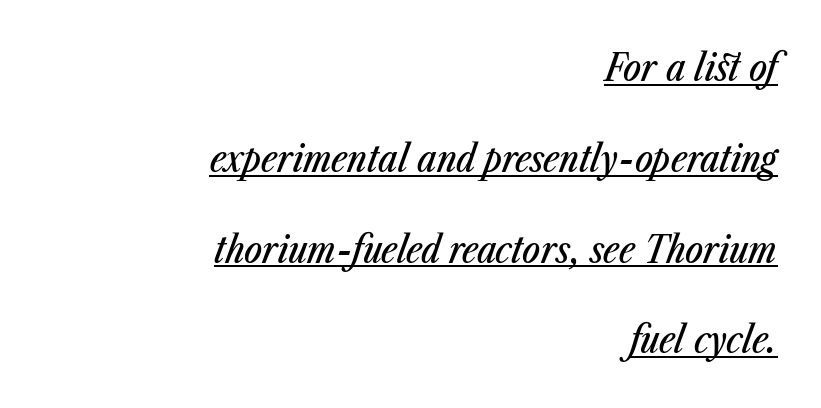
{"italic": "yes", "lean": "right", "slant_degrees": 23, "width": "condensed", "stroke_contrast": "low", "x_height": "medium", "monospaced": "no", "underline": "yes", "align": "right", "line_spacing": "loose", "line_spacing_ratio": 2.39, "letter_spacing": "normal", "letter_spacing_em": 0.0, "glyph_px": 38}
